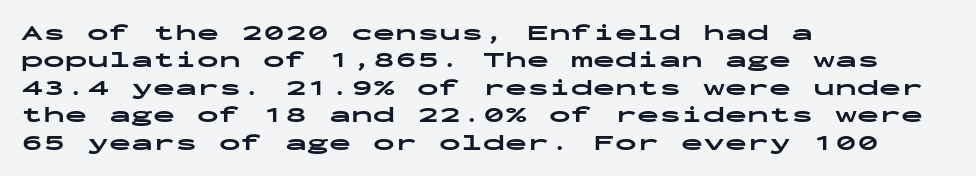
Q: Is the text bold? A: Yes.
Q: Is the text italic (slanted)? A: No, it is upright.
Q: Is the text underlined? A: No.
Q: How is the paragraph aligned? A: Left-aligned.
Q: Is the spacing between letters normal or unusually wide? A: Normal.
Q: Is the spacing between lines tight, normal or loose? A: Normal.
